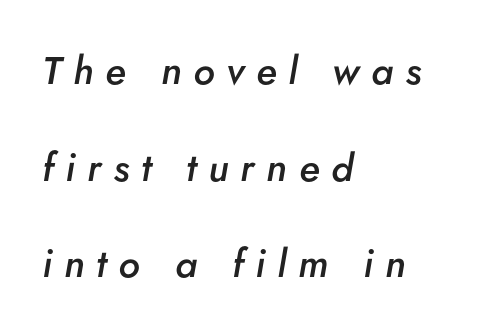
The image shows 39 px semibold type, italic (leaning right); set left-aligned, loose line spacing (2.48x), unusually wide letter spacing (+0.3 em), not underlined; low stroke contrast and a small x-height.
